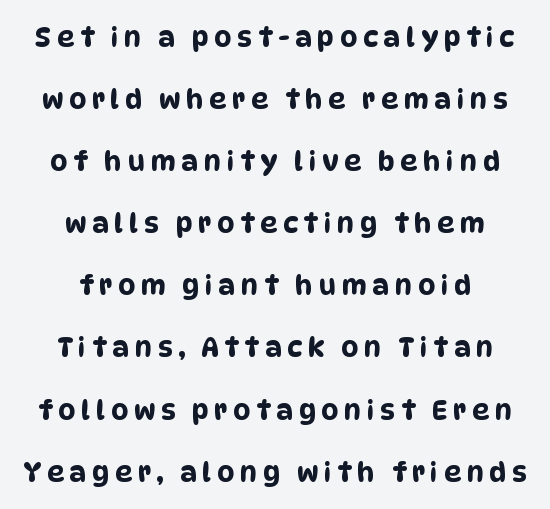
The image shows 27 px text type; set centered, loose line spacing (2.3x), unusually wide letter spacing (+0.21 em), not underlined.
